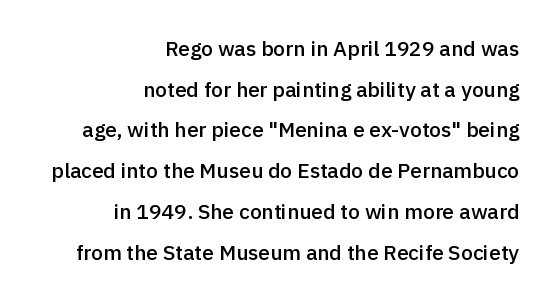
The image shows 21 px text type, upright; set right-aligned, loose line spacing (1.94x), normal letter spacing, not underlined.
